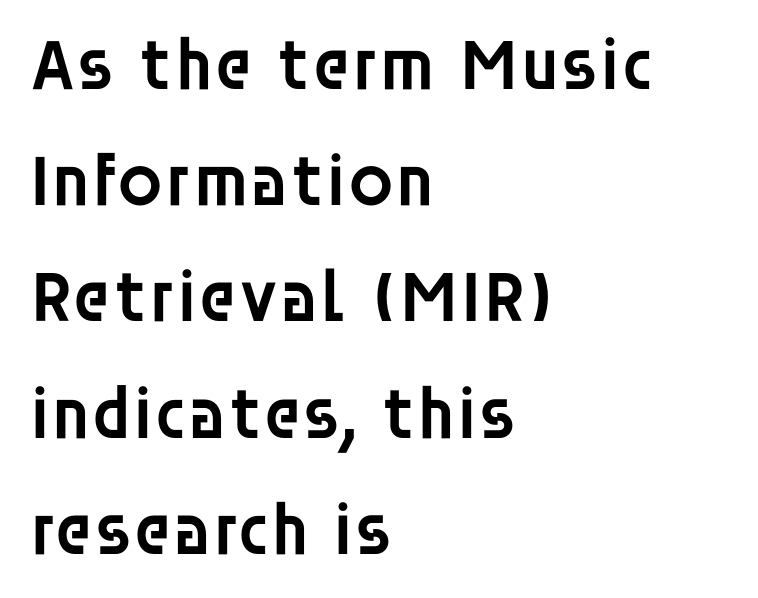
The image shows 74 px semibold sans-serif type, upright; set left-aligned, normal line spacing (1.57x), normal letter spacing, not underlined; low stroke contrast and a large x-height.
